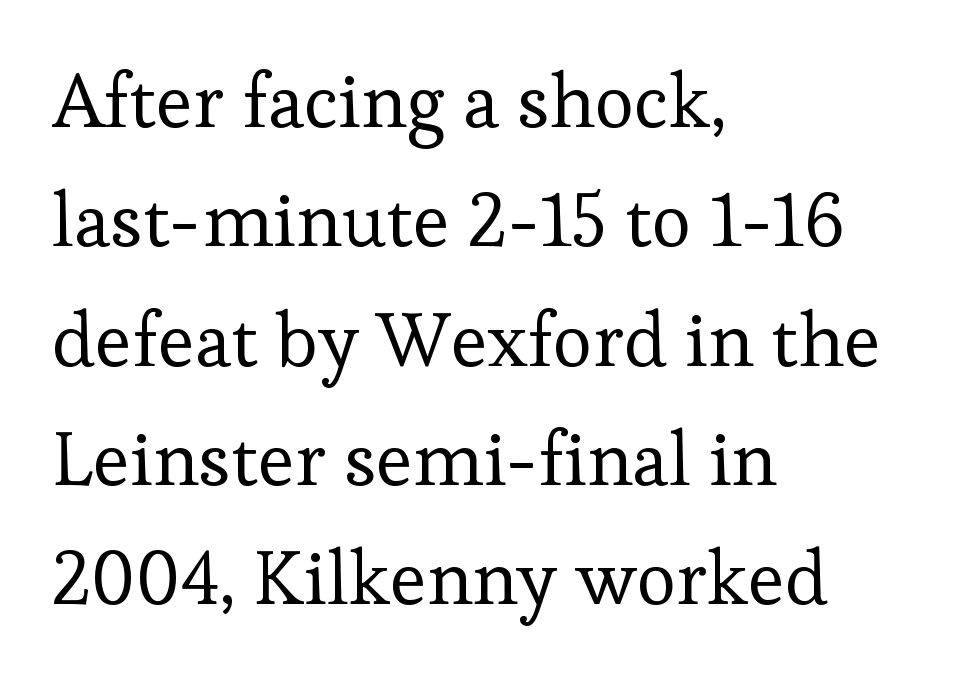
Q: Is the text bold? A: No.
Q: Is the text italic (slanted)? A: No, it is upright.
Q: Is the typeface a serif or a sans-serif typeface? A: Serif.
Q: Is the text underlined? A: No.
Q: How is the paragraph aligned? A: Left-aligned.
Q: Is the spacing between letters normal or unusually wide? A: Normal.
Q: Is the spacing between lines tight, normal or loose? A: Normal.
Q: Width (condensed, normal, or wide)? A: Normal.
Q: Stroke contrast? A: Low.
Q: x-height? A: Medium.
Q: Monospaced? A: No.
